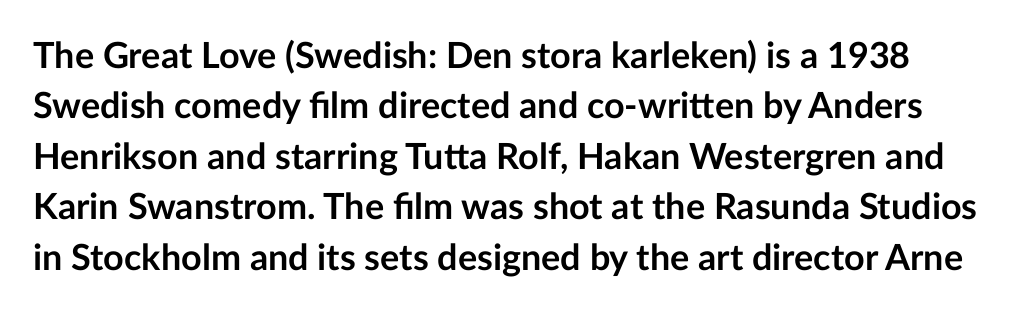
The image shows 36 px semibold sans-serif type, upright; set normal line spacing (1.4x), normal letter spacing, not underlined; low stroke contrast and a medium x-height.
